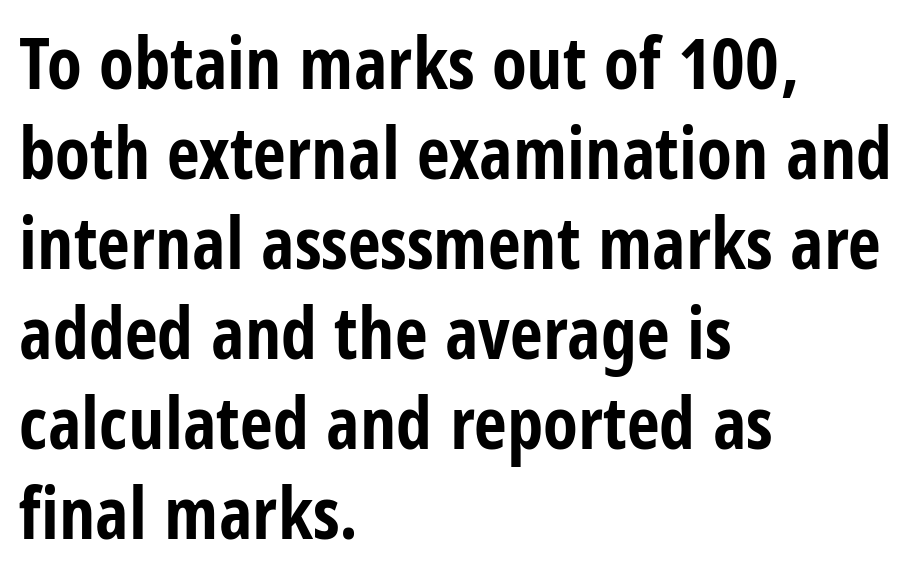
{"serif": "no", "italic": "no", "bold": "yes", "weight": "bold", "width": "condensed", "stroke_contrast": "low", "x_height": "large", "monospaced": "no", "underline": "no", "align": "left", "line_spacing": "normal", "line_spacing_ratio": 1.25, "letter_spacing": "normal", "letter_spacing_em": 0.0, "glyph_px": 72}
